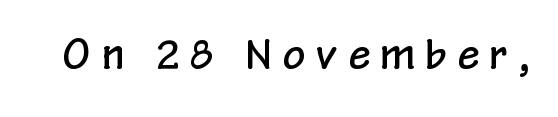
The image shows 39 px condensed sans-serif type, upright; set unusually wide letter spacing (+0.29 em), not underlined; low stroke contrast and a medium x-height.
